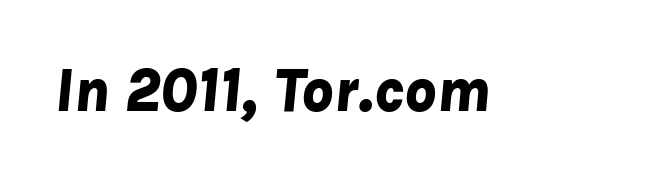
The image shows 62 px bold type, italic (leaning right); set normal letter spacing, not underlined; low stroke contrast and a medium x-height.
